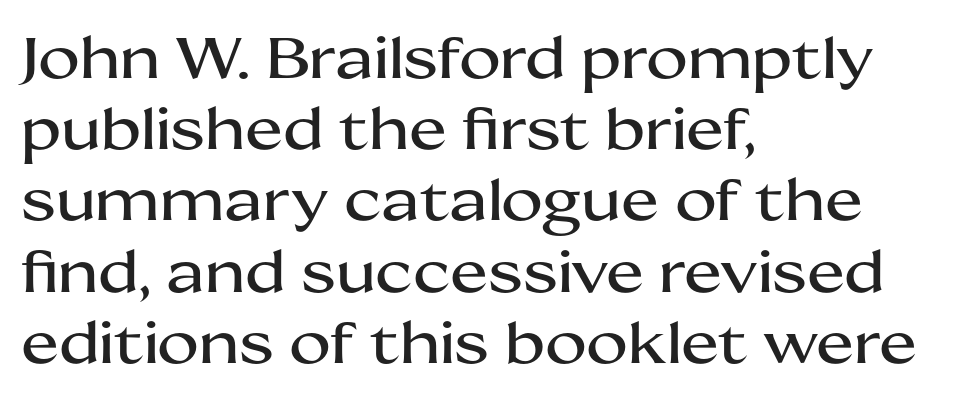
This is roman type, the default non-slanted kind. Interline gaps are of average width in this sample. The rendering uses natural spacing where letterforms have individual widths. Short and long lines alike share a common starting point at left. Unmarked baselines from the first word to the last.
